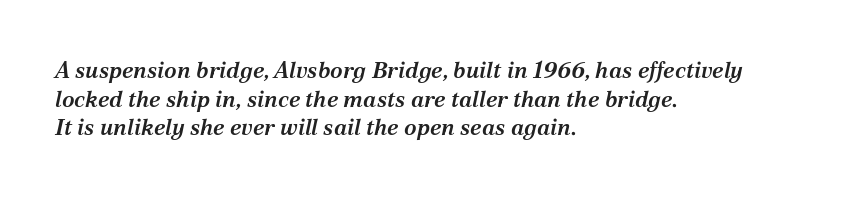
{"italic": "yes", "lean": "right", "slant_degrees": 12, "bold": "semi", "underline": "no", "align": "left", "line_spacing_ratio": 1.24, "letter_spacing": "normal", "letter_spacing_em": 0.0, "glyph_px": 23}
